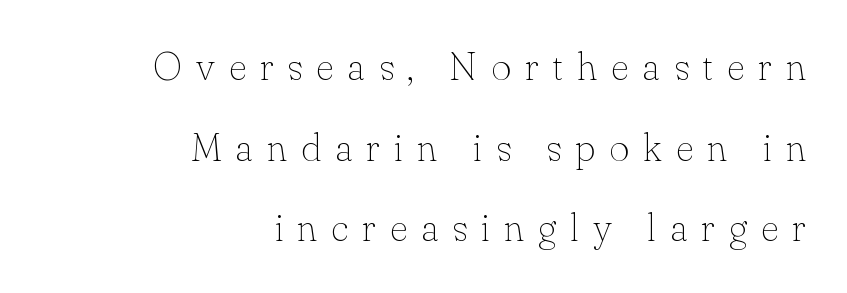
Q: Is the text bold? A: No.
Q: Is the text italic (slanted)? A: No, it is upright.
Q: Is the typeface a serif or a sans-serif typeface? A: Serif.
Q: Is the text underlined? A: No.
Q: How is the paragraph aligned? A: Right-aligned.
Q: Is the spacing between letters normal or unusually wide? A: Unusually wide.
Q: Is the spacing between lines tight, normal or loose? A: Loose.
Q: Width (condensed, normal, or wide)? A: Normal.
Q: Stroke contrast? A: Low.
Q: x-height? A: Small.
Q: Monospaced? A: No.
